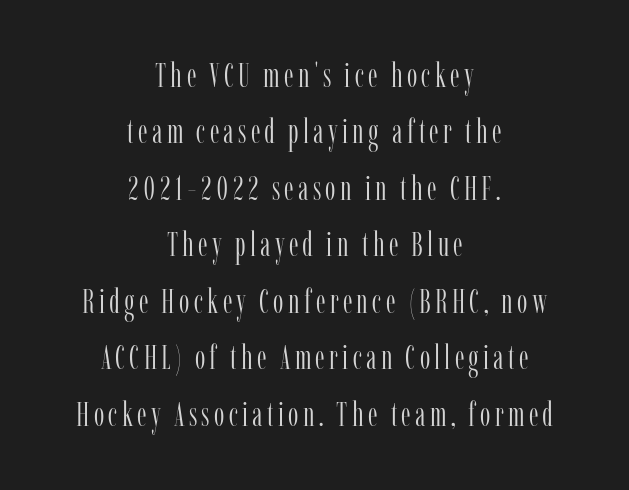
{"serif": "yes", "italic": "no", "bold": "no", "weight": "light", "width": "condensed", "stroke_contrast": "low", "x_height": "medium", "monospaced": "no", "underline": "no", "align": "center", "line_spacing_ratio": 1.71, "glyph_px": 33}
